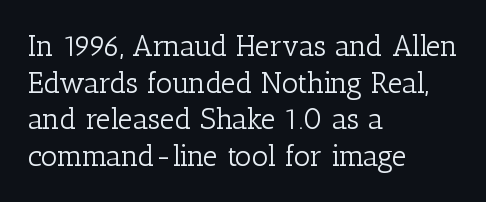
The image shows 29 px light serif type, upright; set left-aligned, normal line spacing (1.26x), normal letter spacing, not underlined; low stroke contrast and a medium x-height.
